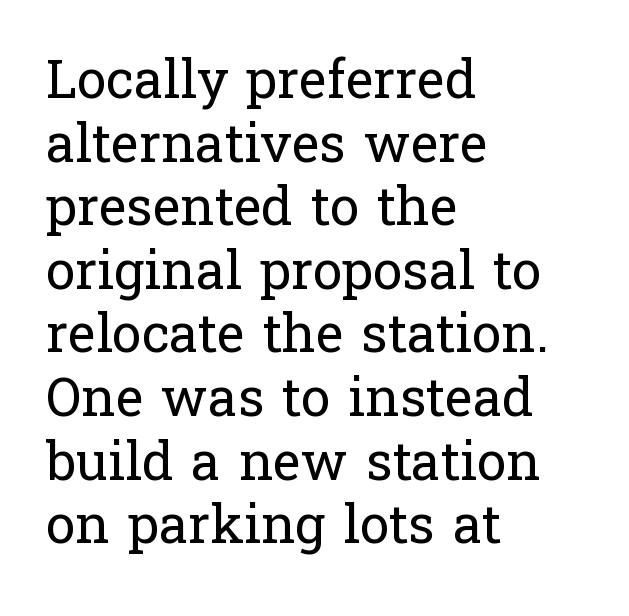
Q: Is the text bold? A: No.
Q: Is the text italic (slanted)? A: No, it is upright.
Q: Is the typeface a serif or a sans-serif typeface? A: Serif.
Q: Is the text underlined? A: No.
Q: How is the paragraph aligned? A: Left-aligned.
Q: Is the spacing between letters normal or unusually wide? A: Normal.
Q: Width (condensed, normal, or wide)? A: Normal.
Q: Stroke contrast? A: Low.
Q: x-height? A: Medium.
Q: Monospaced? A: No.
